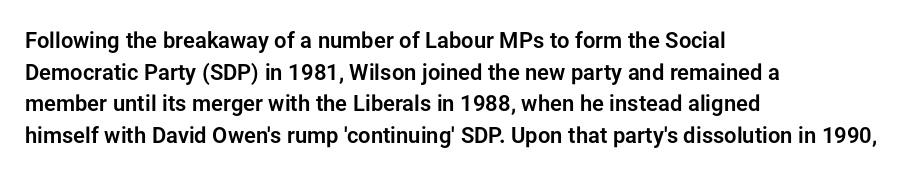
{"italic": "no", "underline": "no", "align": "left", "line_spacing": "normal", "line_spacing_ratio": 1.44, "letter_spacing": "normal", "letter_spacing_em": 0.0, "glyph_px": 22}
